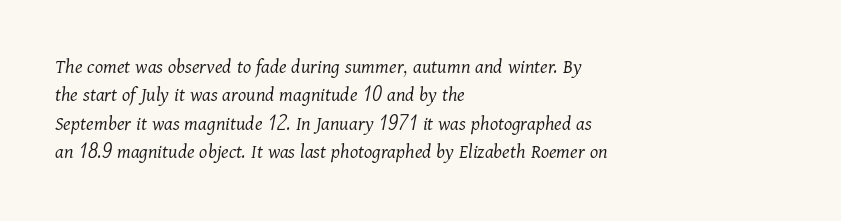
{"italic": "yes", "lean": "right", "slant_degrees": 11, "bold": "no", "underline": "no", "align": "left", "line_spacing": "normal", "line_spacing_ratio": 1.35, "letter_spacing": "normal", "letter_spacing_em": 0.0, "glyph_px": 21}
